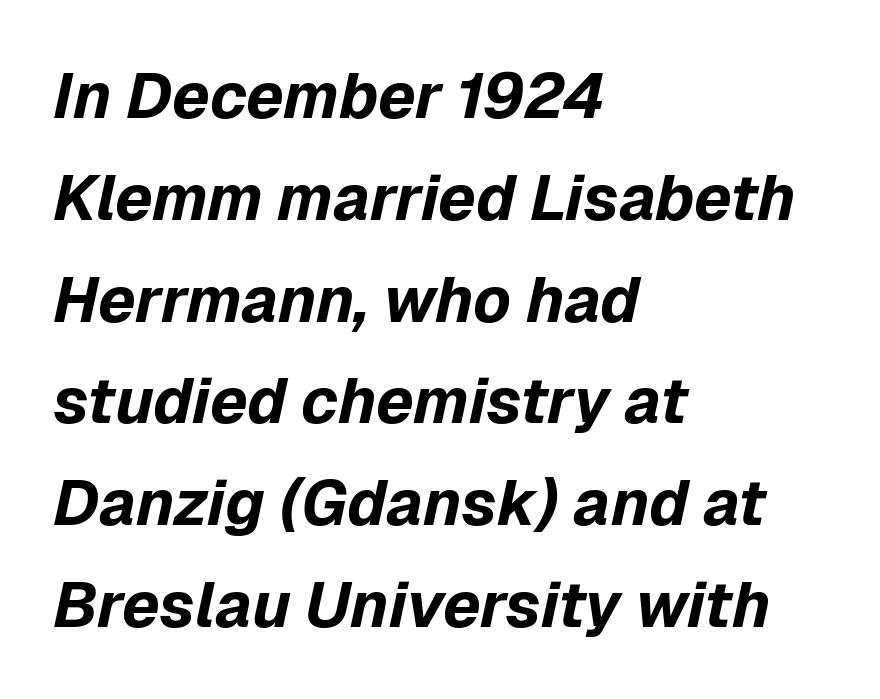
Q: Is the text bold? A: Yes.
Q: Is the text italic (slanted)? A: Yes, it leans right by about 12 degrees.
Q: Is the text underlined? A: No.
Q: How is the paragraph aligned? A: Left-aligned.
Q: Is the spacing between letters normal or unusually wide? A: Normal.
Q: Is the spacing between lines tight, normal or loose? A: Normal.
Q: Width (condensed, normal, or wide)? A: Normal.
Q: Stroke contrast? A: Low.
Q: x-height? A: Medium.
Q: Monospaced? A: No.
